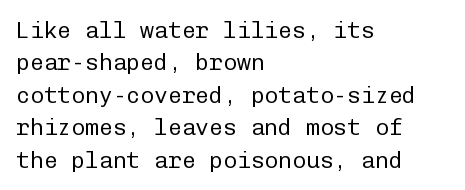
Q: Is the text bold? A: No.
Q: Is the text italic (slanted)? A: No, it is upright.
Q: Is the text underlined? A: No.
Q: How is the paragraph aligned? A: Left-aligned.
Q: Is the spacing between letters normal or unusually wide? A: Normal.
Q: Is the spacing between lines tight, normal or loose? A: Normal.
